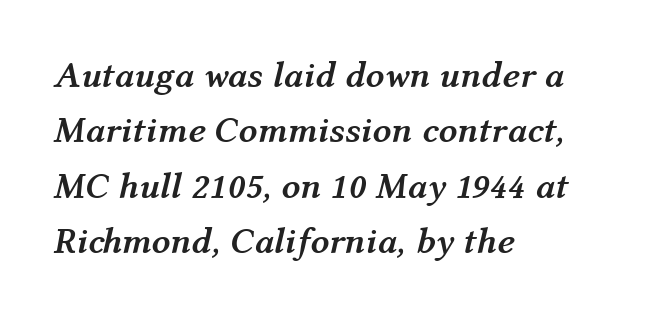
Q: Is the text bold? A: Yes.
Q: Is the text italic (slanted)? A: Yes, it leans right by about 12 degrees.
Q: Is the text underlined? A: No.
Q: How is the paragraph aligned? A: Left-aligned.
Q: Is the spacing between letters normal or unusually wide? A: Normal.
Q: Is the spacing between lines tight, normal or loose? A: Normal.
Q: Width (condensed, normal, or wide)? A: Normal.
Q: Stroke contrast? A: Medium.
Q: x-height? A: Medium.
Q: Monospaced? A: No.
